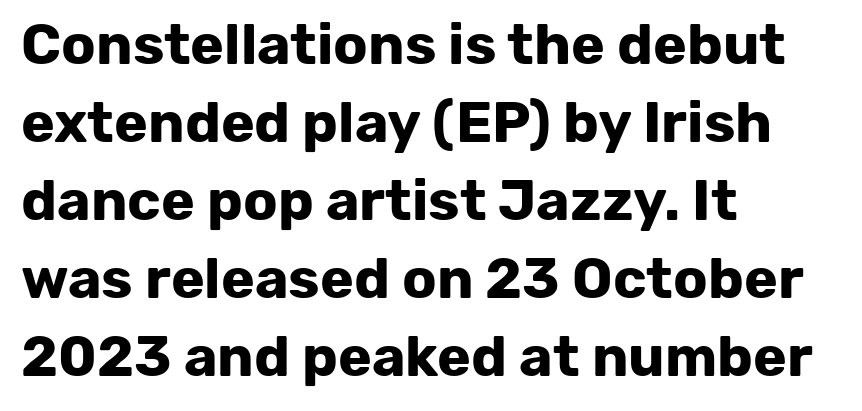
The image shows 57 px bold sans-serif type, upright; set left-aligned, normal line spacing (1.37x), normal letter spacing, not underlined; low stroke contrast and a medium x-height.
